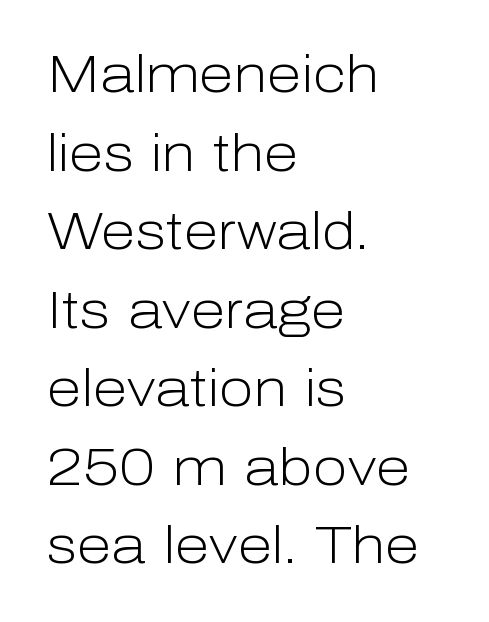
Horizontal alignment here is leftward, the default for most running prose. The words here are not underlined. The rows are spaced the way most documents space them. No letter is thick-stroked: the sample isn't bold. In terms of letterform style, serifs are entirely absent. Vertical strokes here are truly vertical.
